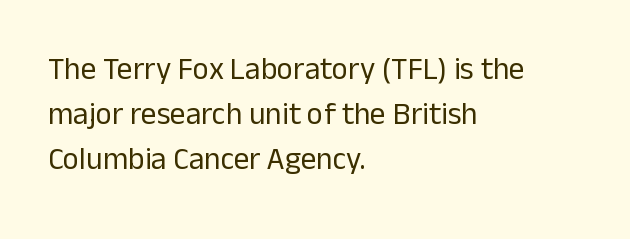
{"serif": "no", "italic": "no", "bold": "no", "weight": "regular", "width": "normal", "stroke_contrast": "low", "x_height": "medium", "monospaced": "no", "underline": "no", "align": "left", "line_spacing": "normal", "line_spacing_ratio": 1.45, "letter_spacing": "normal", "letter_spacing_em": 0.0, "glyph_px": 31}
